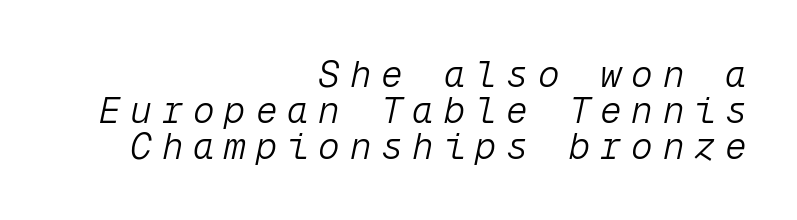
The image shows 36 px light type, italic (leaning right), monospaced; set right-aligned, tight line spacing (1.0x), unusually wide letter spacing (+0.27 em), not underlined; low stroke contrast and a medium x-height.
